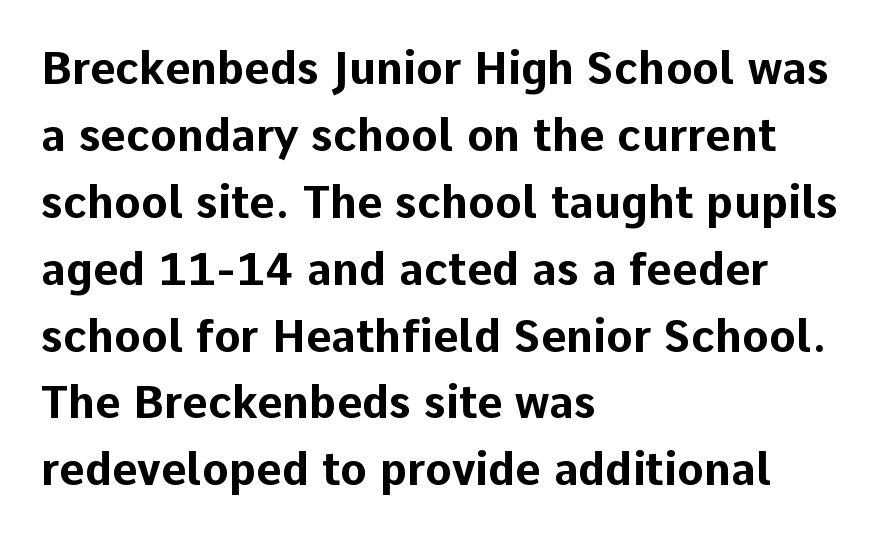
{"serif": "no", "italic": "no", "bold": "yes", "weight": "bold", "width": "normal", "stroke_contrast": "low", "x_height": "medium", "monospaced": "no", "underline": "no", "align": "left", "line_spacing": "normal", "line_spacing_ratio": 1.52, "letter_spacing": "normal", "letter_spacing_em": 0.0, "glyph_px": 44}
